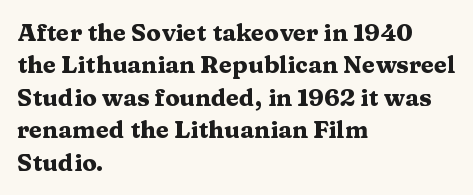
{"italic": "no", "bold": "yes", "underline": "no", "align": "left", "line_spacing": "normal", "line_spacing_ratio": 1.35, "letter_spacing": "normal", "letter_spacing_em": 0.0, "glyph_px": 24}
